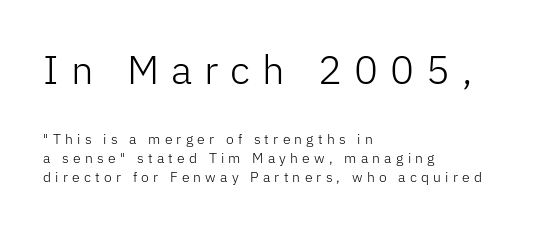
The typesetter chose a ragged-right arrangement here. Glyph-to-glyph distance is far greater than everyday printed text. No feet cap the strokes, marking this as sans-serif type. Quick note: not italic, upright.
